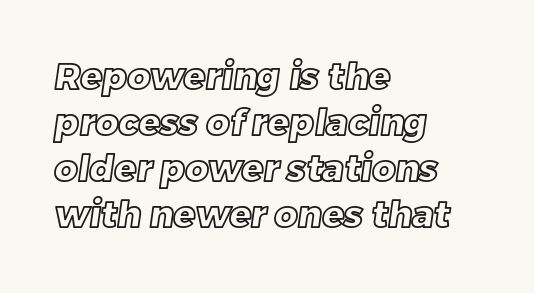
Q: Is the text underlined? A: No.
Q: How is the paragraph aligned? A: Left-aligned.
Q: Is the spacing between letters normal or unusually wide? A: Normal.
Q: Is the spacing between lines tight, normal or loose? A: Normal.
Q: Width (condensed, normal, or wide)? A: Normal.
Q: x-height? A: Large.
Q: Monospaced? A: No.
